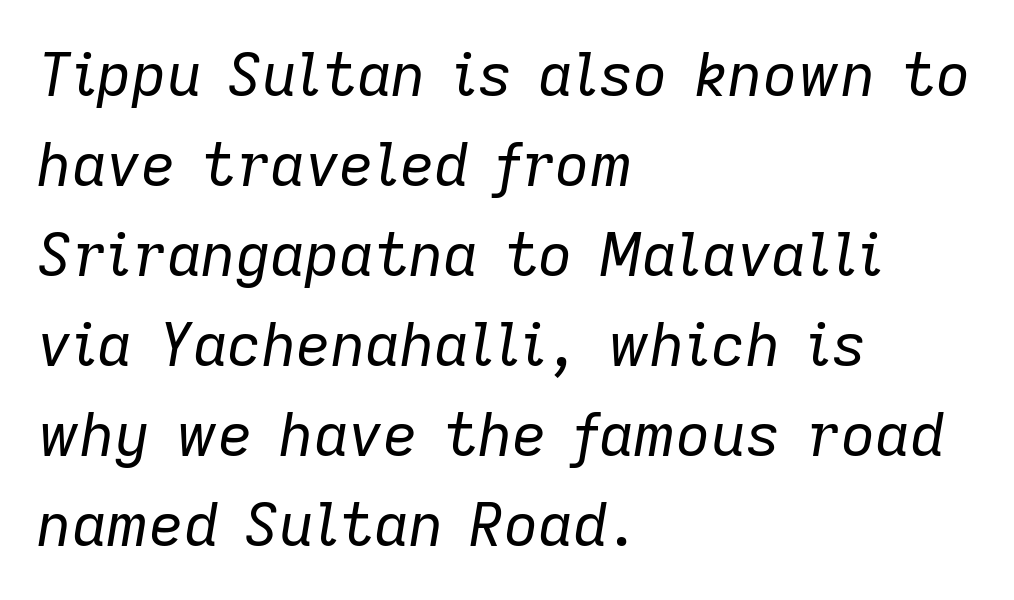
The image shows 60 px regular-weight type, italic (leaning right); set left-aligned, normal line spacing (1.5x), normal letter spacing, not underlined; low stroke contrast and a medium x-height.
